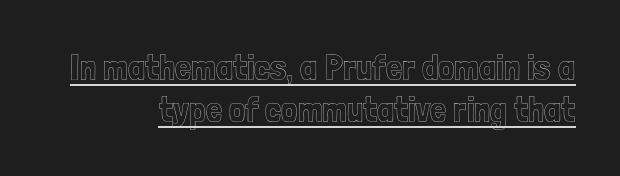
Q: Is the text italic (slanted)? A: No, it is upright.
Q: Is the text underlined? A: Yes.
Q: How is the paragraph aligned? A: Right-aligned.
Q: Is the spacing between letters normal or unusually wide? A: Normal.
Q: Width (condensed, normal, or wide)? A: Condensed.
Q: x-height? A: Medium.
Q: Monospaced? A: No.
